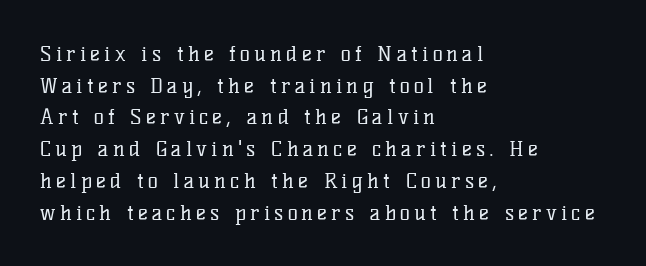
Q: Is the text bold? A: No.
Q: Is the text italic (slanted)? A: No, it is upright.
Q: Is the text underlined? A: No.
Q: How is the paragraph aligned? A: Left-aligned.
Q: Is the spacing between letters normal or unusually wide? A: Unusually wide.
Q: Is the spacing between lines tight, normal or loose? A: Normal.
